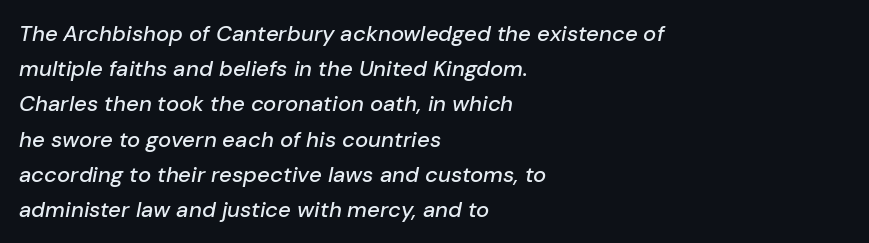
The image shows 22 px text type, italic (leaning right); set left-aligned, normal line spacing (1.6x), normal letter spacing, not underlined.
